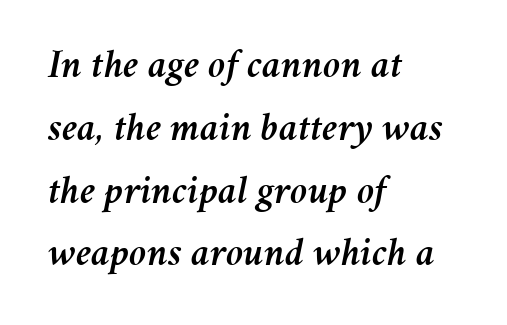
The letterforms sit shoulder to shoulder at normal distance. The passage is arranged the way most books set body copy — flush left. The face used here has a pronounced slope to its letters. Rule under the text: the space is simply empty. Quick note: interline space is typical. Here the designer chose a conventional face with non-uniform glyph widths.
